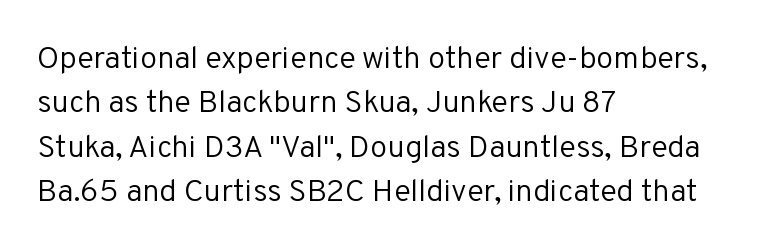
The image shows 31 px regular-weight sans-serif type, upright; set left-aligned, normal line spacing (1.43x), normal letter spacing, not underlined; low stroke contrast and a medium x-height.
